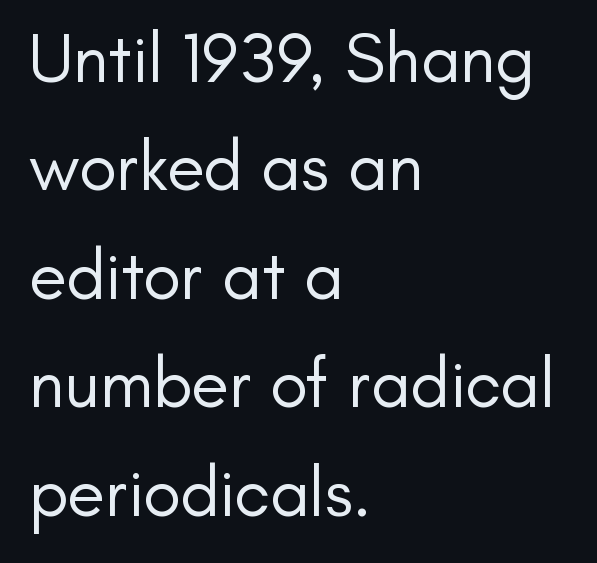
Q: Is the text bold? A: No.
Q: Is the text italic (slanted)? A: No, it is upright.
Q: Is the typeface a serif or a sans-serif typeface? A: Sans-serif.
Q: Is the text underlined? A: No.
Q: How is the paragraph aligned? A: Left-aligned.
Q: Is the spacing between letters normal or unusually wide? A: Normal.
Q: Is the spacing between lines tight, normal or loose? A: Normal.
Q: Width (condensed, normal, or wide)? A: Normal.
Q: Stroke contrast? A: Low.
Q: x-height? A: Small.
Q: Monospaced? A: No.
